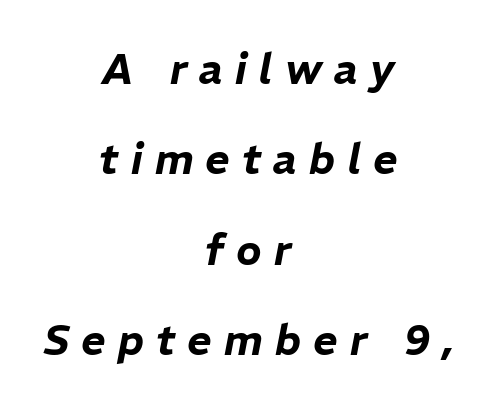
The face used here is proportionally spaced, like ordinary book or web type. This sample trades compactness for vertical openness between lines. Descenders are the only things crossing below the line. The rendering applies a slant to the glyphs. Leftover space on each line is divided equally before and after the words. Characters follow at a spacing far wider than the type designer built in.
